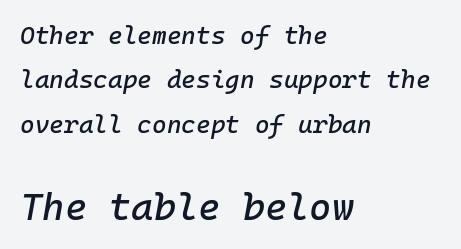
The image shows 38 px text type, italic (leaning right), monospaced; set left-aligned, line spacing 1.78x, normal letter spacing, not underlined; the second (bottom) block is 1.52x larger; low stroke contrast and a medium x-height.
